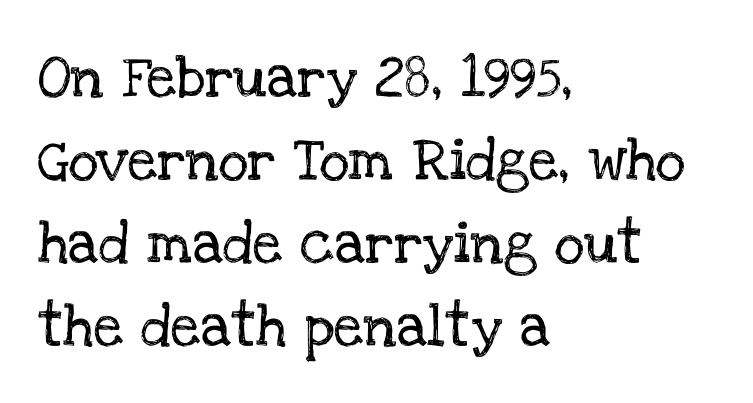
Q: Is the text italic (slanted)? A: No, it is upright.
Q: Is the typeface a serif or a sans-serif typeface? A: Serif.
Q: Is the text underlined? A: No.
Q: How is the paragraph aligned? A: Left-aligned.
Q: Is the spacing between letters normal or unusually wide? A: Normal.
Q: Is the spacing between lines tight, normal or loose? A: Loose.
Q: Width (condensed, normal, or wide)? A: Normal.
Q: Stroke contrast? A: Low.
Q: x-height? A: Large.
Q: Monospaced? A: No.
